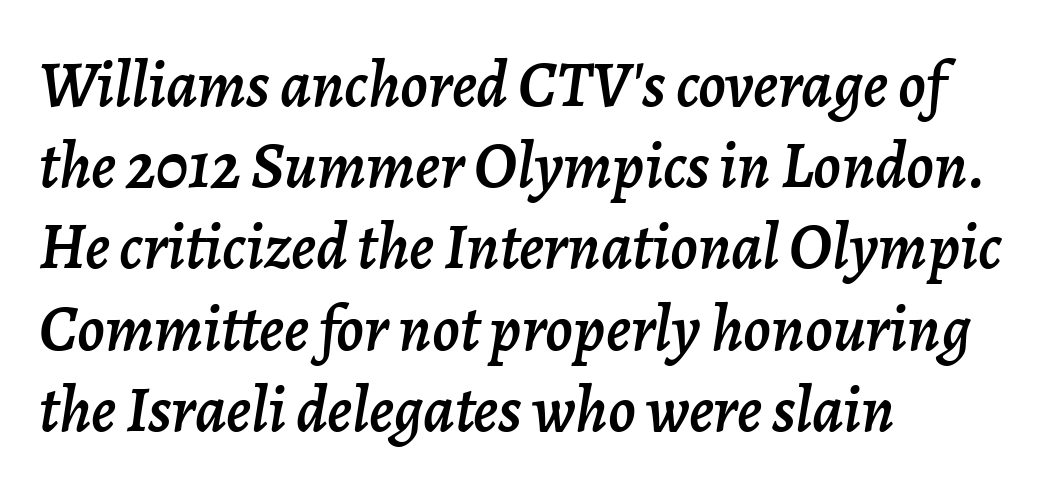
Q: Is the text italic (slanted)? A: Yes, it leans right by about 7 degrees.
Q: Is the text underlined? A: No.
Q: How is the paragraph aligned? A: Left-aligned.
Q: Is the spacing between letters normal or unusually wide? A: Normal.
Q: Is the spacing between lines tight, normal or loose? A: Normal.
Q: Width (condensed, normal, or wide)? A: Normal.
Q: Stroke contrast? A: Low.
Q: x-height? A: Medium.
Q: Monospaced? A: No.
